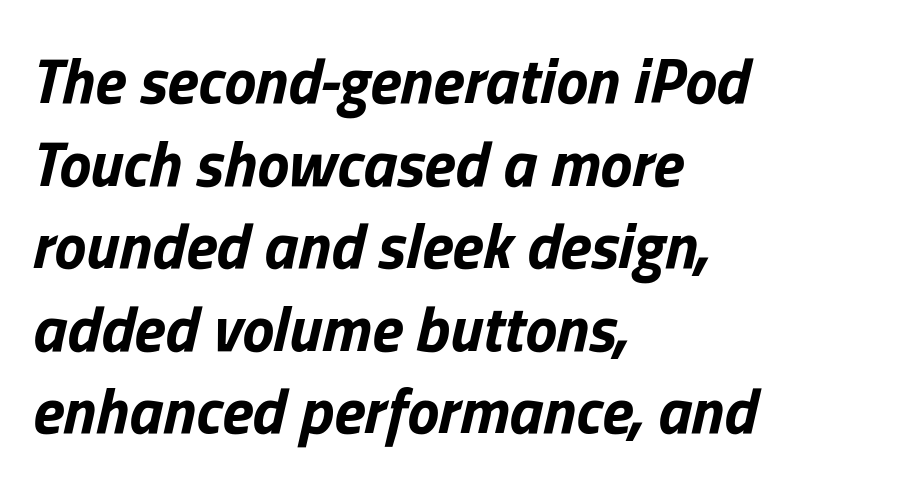
The image shows 64 px bold type, italic (leaning right); set left-aligned, normal line spacing (1.29x), normal letter spacing, not underlined; low stroke contrast and a medium x-height.
